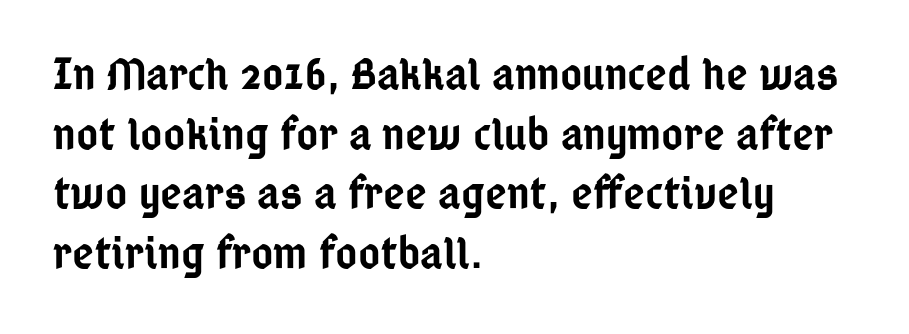
This is roman type, the default non-slanted kind. A classic flush-left, rag-right setting is used for this passage. Is this a fixed-width face? No — the glyphs have proportional, varying widths. What kind of face is this? One without serifs — a sans. Look at the tracking — it's just the regular setting, nothing added.
